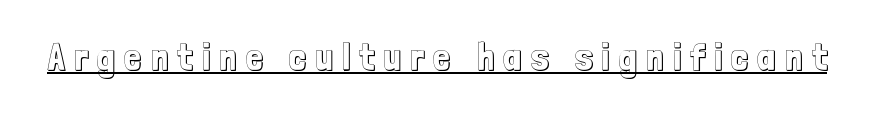
Q: Is the text italic (slanted)? A: No, it is upright.
Q: Is the text underlined? A: Yes.
Q: Is the spacing between letters normal or unusually wide? A: Unusually wide.
Q: Width (condensed, normal, or wide)? A: Condensed.
Q: x-height? A: Medium.
Q: Monospaced? A: No.
